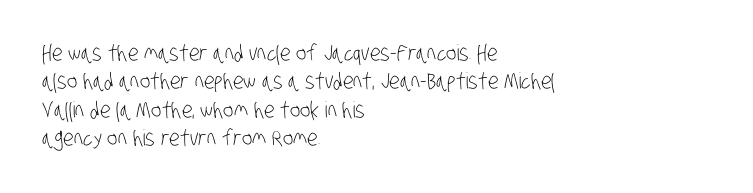
Q: Is the text bold? A: No.
Q: Is the text underlined? A: No.
Q: How is the paragraph aligned? A: Left-aligned.
Q: Is the spacing between letters normal or unusually wide? A: Normal.
Q: Is the spacing between lines tight, normal or loose? A: Normal.
